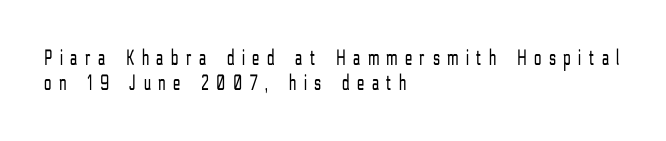
{"italic": "no", "bold": "no", "underline": "no", "align": "left", "line_spacing": "tight", "line_spacing_ratio": 1.08, "letter_spacing": "wide", "letter_spacing_em": 0.34, "glyph_px": 23}
